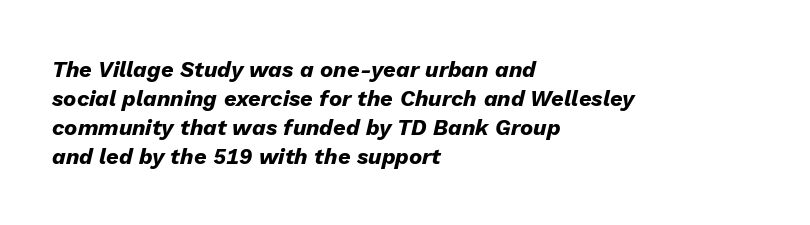
Q: Is the text bold? A: Yes.
Q: Is the text italic (slanted)? A: Yes, it leans right by about 13 degrees.
Q: Is the text underlined? A: No.
Q: How is the paragraph aligned? A: Left-aligned.
Q: Is the spacing between letters normal or unusually wide? A: Normal.
Q: Is the spacing between lines tight, normal or loose? A: Normal.
